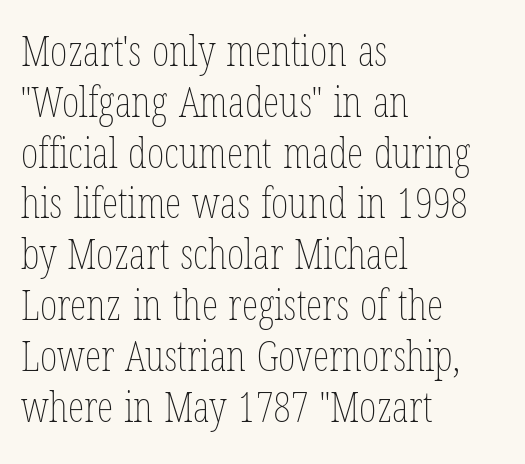
The image shows 42 px thin, condensed type, upright; set left-aligned, line spacing 1.21x, normal letter spacing, not underlined; low stroke contrast and a medium x-height.
